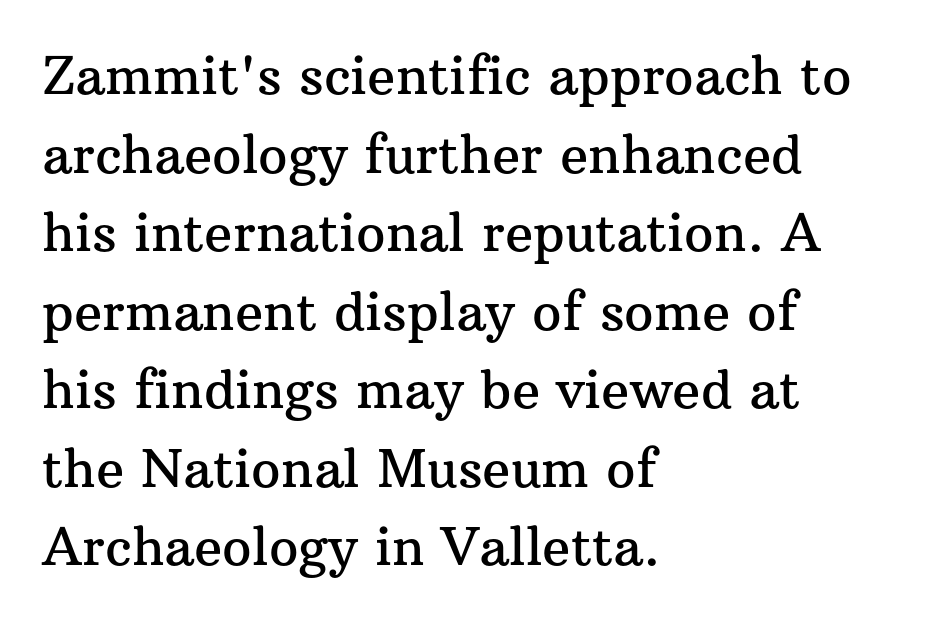
In terms of letterspacing, this is plain default setting. The vertical gap from one line to the next is medium. Underline: absent. Note the varied advance widths — an 'i' is clearly narrower than an 'm'. Regarding serifs, this sample has them. Posture: straight, roman, zero tilt.
